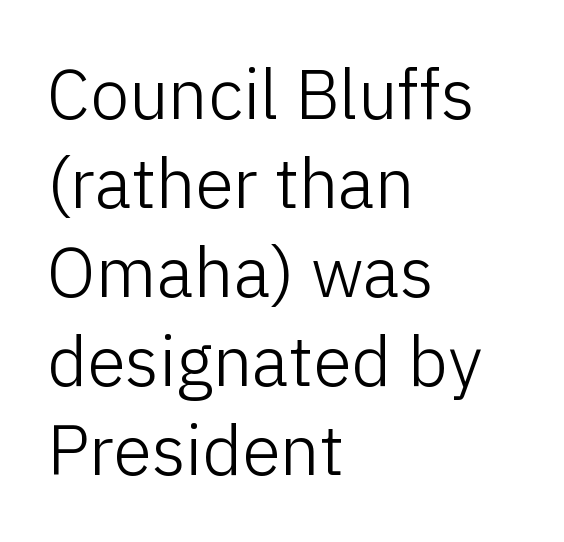
{"serif": "no", "italic": "no", "bold": "no", "weight": "light", "width": "normal", "stroke_contrast": "low", "x_height": "medium", "monospaced": "no", "underline": "no", "align": "left", "line_spacing": "normal", "line_spacing_ratio": 1.27, "letter_spacing": "normal", "letter_spacing_em": 0.0, "glyph_px": 70}
